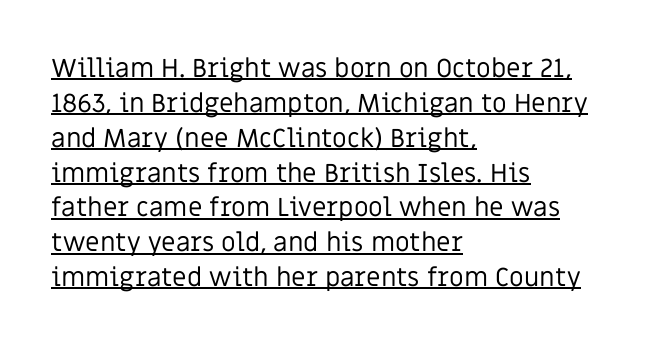
Q: Is the text bold? A: No.
Q: Is the text italic (slanted)? A: No, it is upright.
Q: Is the text underlined? A: Yes.
Q: How is the paragraph aligned? A: Left-aligned.
Q: Is the spacing between letters normal or unusually wide? A: Normal.
Q: Is the spacing between lines tight, normal or loose? A: Normal.
